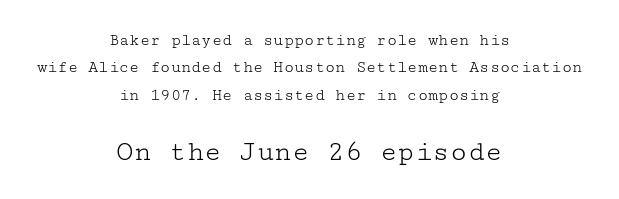
The image shows 29 px light, wide serif type, upright; set centered, normal line spacing (1.61x), normal letter spacing, not underlined; the second (bottom) block is 1.71x larger; low stroke contrast and a medium x-height.
